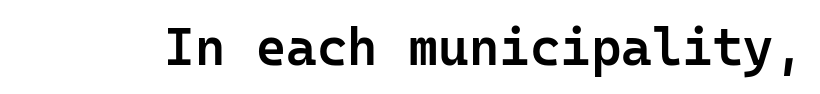
Type style note: lacks serifs. A typesetter would mark this as roman, not italic. This sample has the even, mechanical cadence of fixed-width lettering. A clean baseline with only descenders dipping below it. Honestly, the letter spacing is just normal — you wouldn't notice it. Is the type bold? Partly — it's a semibold, heavier than regular but not fully bold.
